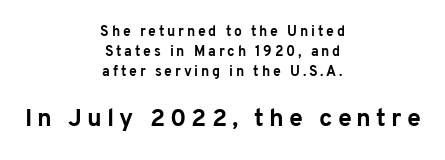
The passage is arranged like a title page — every line centered. This rendering features lettering with no underline. Do the letters lean? They stand straight. Of the two passages, the one underneath uses the larger point size. In terms of weight, the rendering is a true, heavy bold.
